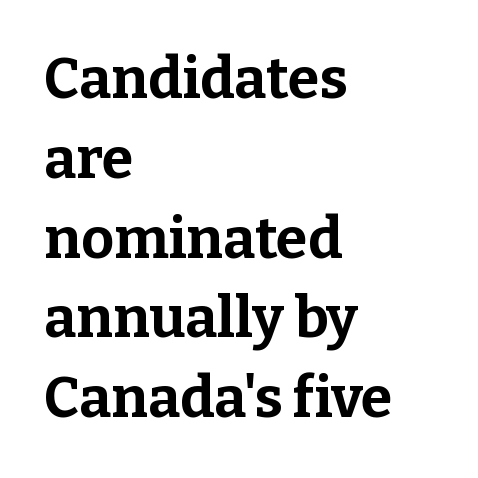
Regular leading. These lines are composed in type with serifs. These lines carry a lot of weight — the face is fully bold. The compositor pushed each line to the left boundary. Only glyphs here, with clear space below each row. Style check: upright.
